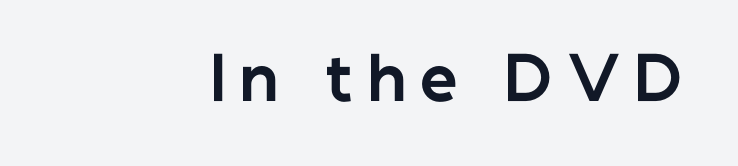
Q: Is the text bold? A: Yes.
Q: Is the text italic (slanted)? A: No, it is upright.
Q: Is the typeface a serif or a sans-serif typeface? A: Sans-serif.
Q: Is the text underlined? A: No.
Q: How is the paragraph aligned? A: Right-aligned.
Q: Is the spacing between letters normal or unusually wide? A: Unusually wide.
Q: Width (condensed, normal, or wide)? A: Normal.
Q: Stroke contrast? A: Low.
Q: x-height? A: Medium.
Q: Monospaced? A: No.
